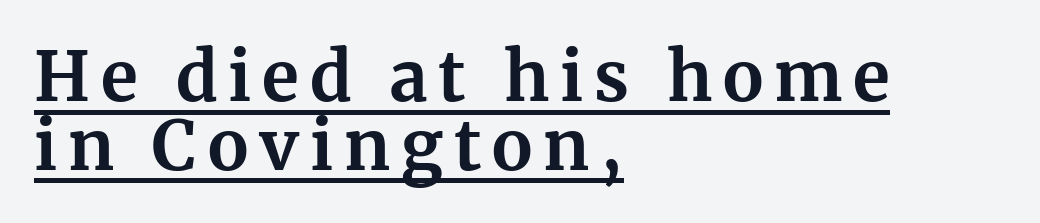
Every letter is thick-stroked: bold, no question. Which margin do the lines hug? The left one — the right edge is uneven. The rendering uses natural spacing where letterforms have individual widths. The vertical gap from one line to the next is small. Compared with undecorated copy, this sample adds a rule below the words. The font family rendered here belongs to the serif group.
